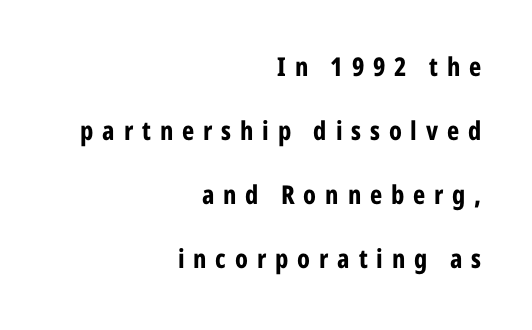
{"italic": "no", "bold": "yes", "underline": "no", "align": "right", "line_spacing": "loose", "line_spacing_ratio": 2.46, "letter_spacing": "wide", "letter_spacing_em": 0.34, "glyph_px": 26}
